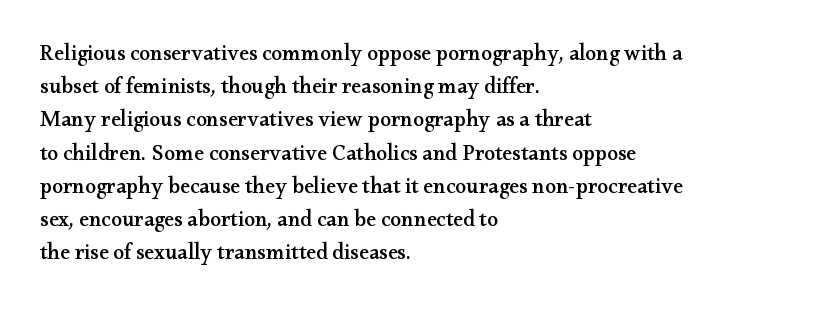
The image shows 22 px text type, upright; set left-aligned, normal line spacing (1.51x), normal letter spacing, not underlined.
